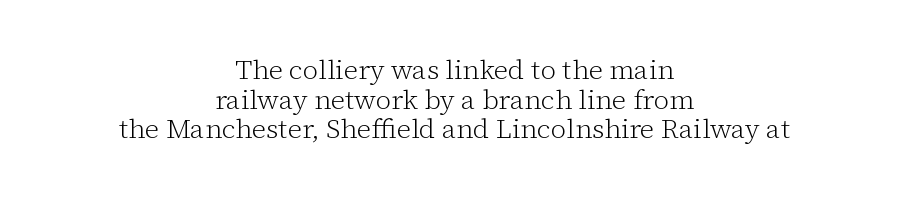
Q: Is the text bold? A: No.
Q: Is the text italic (slanted)? A: No, it is upright.
Q: Is the text underlined? A: No.
Q: How is the paragraph aligned? A: Centered.
Q: Is the spacing between letters normal or unusually wide? A: Normal.
Q: Is the spacing between lines tight, normal or loose? A: Tight.
